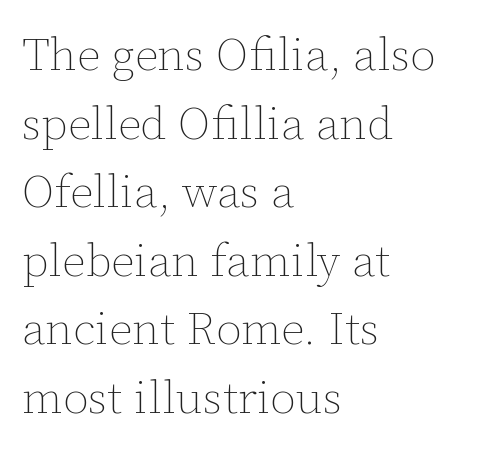
Every row of glyphs begins at an identical x-position on the left. The horizontal fit of the characters is conventional and even. A normal amount of white space separates one row of letters from the next. The zone under the glyphs is completely vacant.
